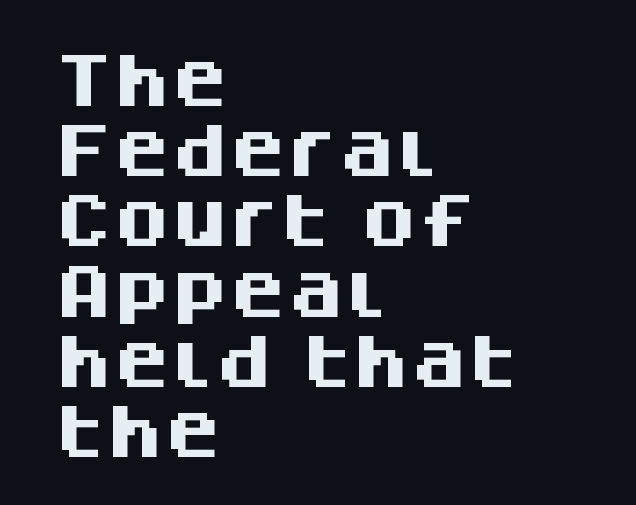
Q: Is the text bold? A: Yes.
Q: Is the text italic (slanted)? A: No, it is upright.
Q: Is the typeface a serif or a sans-serif typeface? A: Sans-serif.
Q: Is the text underlined? A: No.
Q: How is the paragraph aligned? A: Left-aligned.
Q: Is the spacing between letters normal or unusually wide? A: Normal.
Q: Width (condensed, normal, or wide)? A: Normal.
Q: Stroke contrast? A: Medium.
Q: x-height? A: Large.
Q: Monospaced? A: No.
